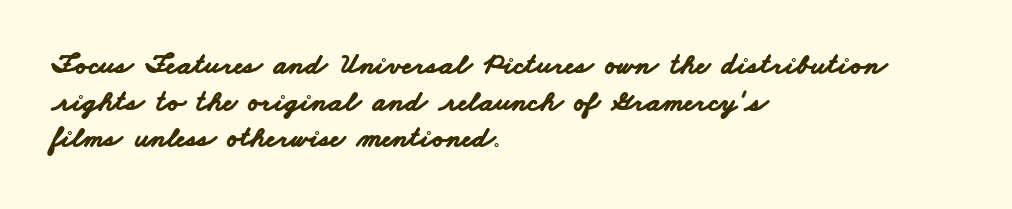
I'd call this a sans setting — the letters go barefoot. Set as a true bold cut, around the 700 mark. Has an underline been added? It has not. Each word holds together tightly as a unit, with standard inter-letter gaps. The face used here is proportionally spaced, like ordinary book or web type. These lines are set flush left with a ragged right edge.
